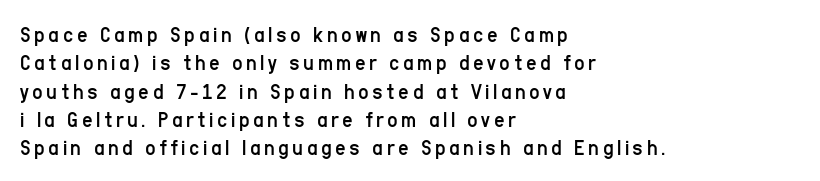
The image shows 23 px text type, upright; set left-aligned, line spacing 1.23x, not underlined.
